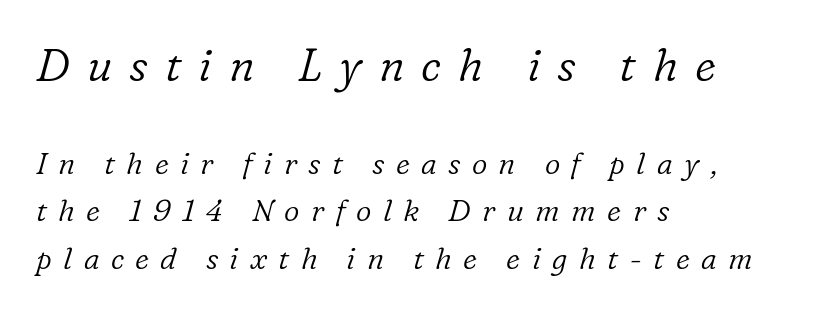
Emphasis-style slanted type is in use. The letters in the upper block stand taller than those in the block below. How would I describe the line gaps? Plain and ordinary. The passage shown has open, widely tracked lettering throughout. This sample has the flowing, uneven cadence of proportional lettering. A quiet, ordinary-to-light weight characterises the typeface.
